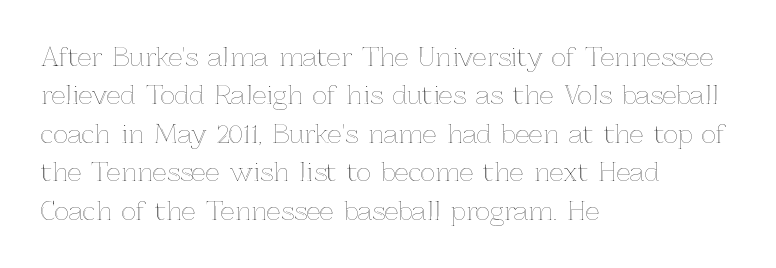
These lines stack with their left ends in a neat column. This is the regular roman posture of the typeface. Leading matches the norm, producing a regular column. No extra tracking has been applied to these lines. Type without underlining.
